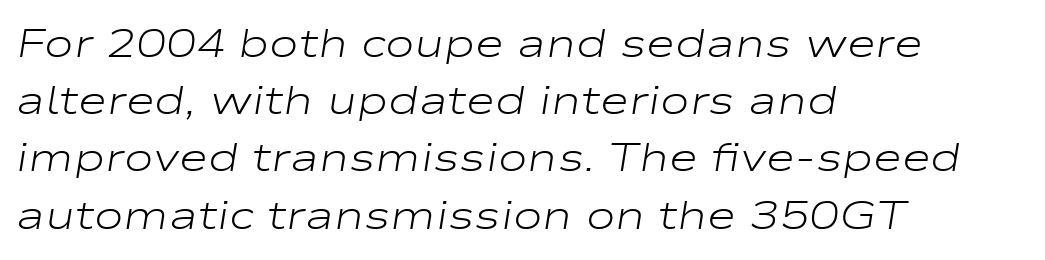
Q: Is the text bold? A: No.
Q: Is the text italic (slanted)? A: Yes, it leans right by about 9 degrees.
Q: Is the text underlined? A: No.
Q: How is the paragraph aligned? A: Left-aligned.
Q: Is the spacing between letters normal or unusually wide? A: Normal.
Q: Is the spacing between lines tight, normal or loose? A: Normal.
Q: Width (condensed, normal, or wide)? A: Wide.
Q: Stroke contrast? A: Low.
Q: x-height? A: Medium.
Q: Monospaced? A: No.
